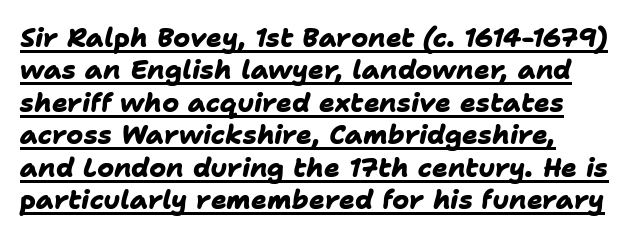
The image shows 26 px bold type; set normal line spacing (1.25x), normal letter spacing, underlined.
